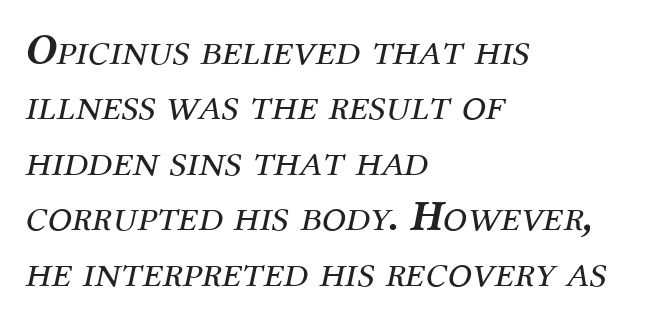
The passage shown stacks its lines at a standard gap. Style check: oblique. Weight: regular or lighter. Any mark beneath the type? The region is blank. This sample has the flowing, uneven cadence of proportional lettering.
